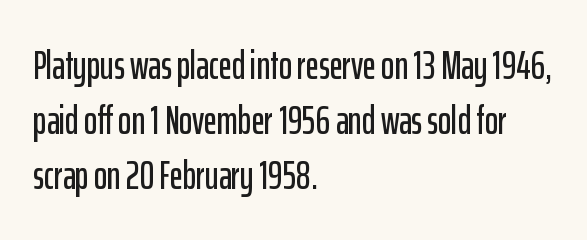
{"serif": "no", "italic": "no", "width": "condensed", "stroke_contrast": "low", "x_height": "medium", "monospaced": "no", "underline": "no", "align": "left", "line_spacing": "normal", "line_spacing_ratio": 1.37, "letter_spacing": "normal", "letter_spacing_em": 0.0, "glyph_px": 40}
